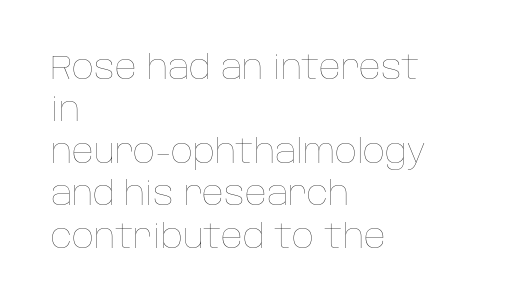
Q: Is the text bold? A: No.
Q: Is the text italic (slanted)? A: No, it is upright.
Q: Is the text underlined? A: No.
Q: How is the paragraph aligned? A: Left-aligned.
Q: Is the spacing between letters normal or unusually wide? A: Normal.
Q: Width (condensed, normal, or wide)? A: Normal.
Q: Stroke contrast? A: Low.
Q: x-height? A: Large.
Q: Monospaced? A: No.
